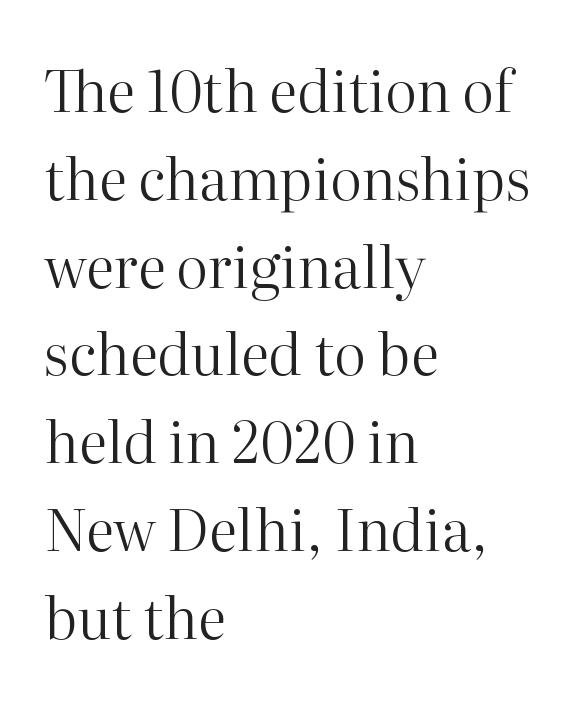
{"serif": "yes", "italic": "no", "bold": "no", "weight": "regular", "width": "normal", "stroke_contrast": "high", "x_height": "medium", "monospaced": "no", "underline": "no", "align": "left", "line_spacing": "normal", "line_spacing_ratio": 1.54, "letter_spacing": "normal", "letter_spacing_em": 0.0, "glyph_px": 57}
